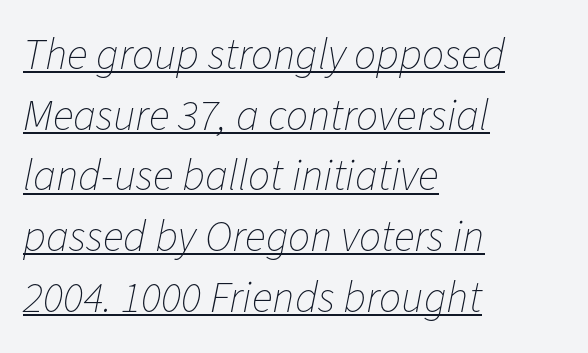
{"italic": "yes", "lean": "right", "slant_degrees": 11, "bold": "no", "weight": "thin", "width": "normal", "stroke_contrast": "low", "x_height": "medium", "monospaced": "no", "underline": "yes", "align": "left", "line_spacing": "normal", "line_spacing_ratio": 1.38, "letter_spacing": "normal", "letter_spacing_em": 0.0, "glyph_px": 44}
